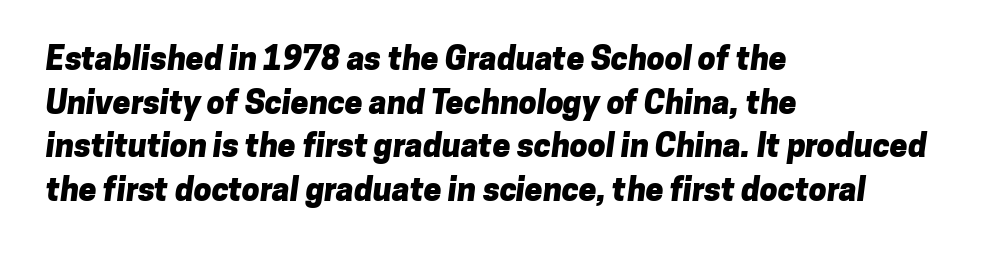
Q: Is the text bold? A: Yes.
Q: Is the typeface a serif or a sans-serif typeface? A: Sans-serif.
Q: Is the text underlined? A: No.
Q: How is the paragraph aligned? A: Left-aligned.
Q: Is the spacing between letters normal or unusually wide? A: Normal.
Q: Is the spacing between lines tight, normal or loose? A: Normal.
Q: Width (condensed, normal, or wide)? A: Normal.
Q: Stroke contrast? A: Low.
Q: x-height? A: Medium.
Q: Monospaced? A: No.
